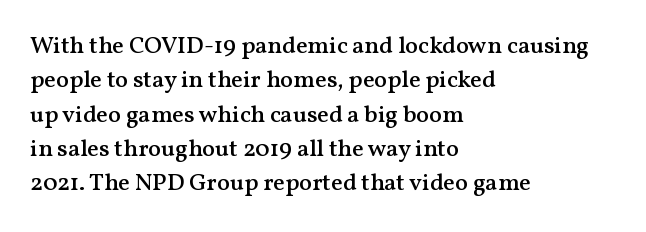
Q: Is the text bold? A: Semi-bold.
Q: Is the text italic (slanted)? A: No, it is upright.
Q: Is the text underlined? A: No.
Q: How is the paragraph aligned? A: Left-aligned.
Q: Is the spacing between letters normal or unusually wide? A: Normal.
Q: Is the spacing between lines tight, normal or loose? A: Normal.
